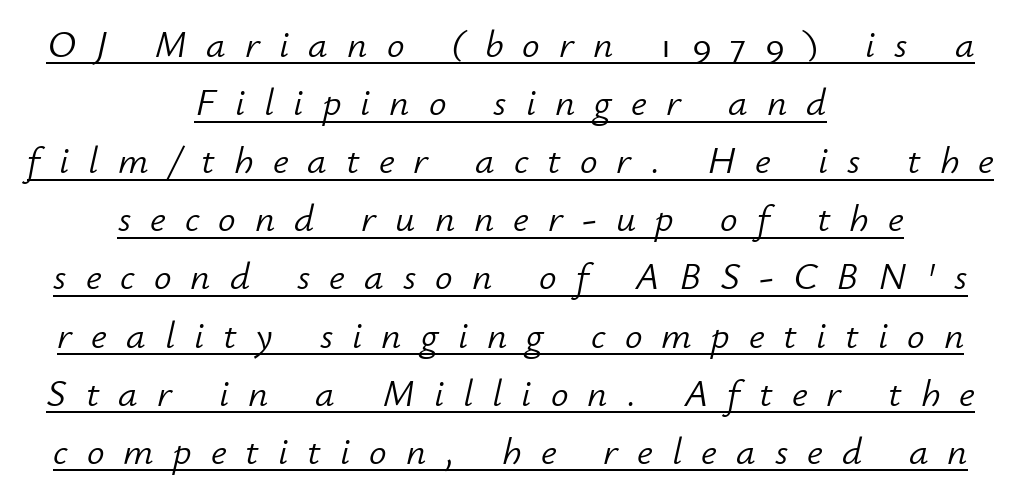
The image shows 39 px light type, italic (leaning right); set centered, normal line spacing (1.49x), unusually wide letter spacing (+0.49 em), underlined; low stroke contrast and a small x-height.
